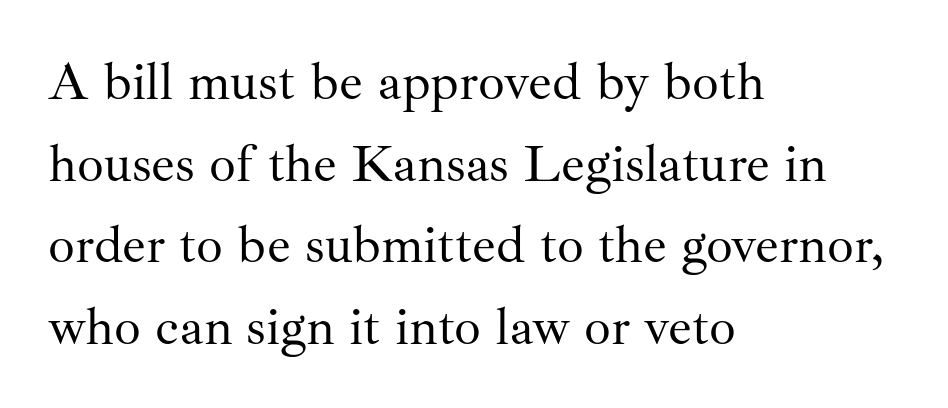
Q: Is the text bold? A: No.
Q: Is the text italic (slanted)? A: No, it is upright.
Q: Is the typeface a serif or a sans-serif typeface? A: Serif.
Q: Is the text underlined? A: No.
Q: How is the paragraph aligned? A: Left-aligned.
Q: Is the spacing between letters normal or unusually wide? A: Normal.
Q: Is the spacing between lines tight, normal or loose? A: Normal.
Q: Width (condensed, normal, or wide)? A: Normal.
Q: Stroke contrast? A: Medium.
Q: x-height? A: Small.
Q: Monospaced? A: No.
